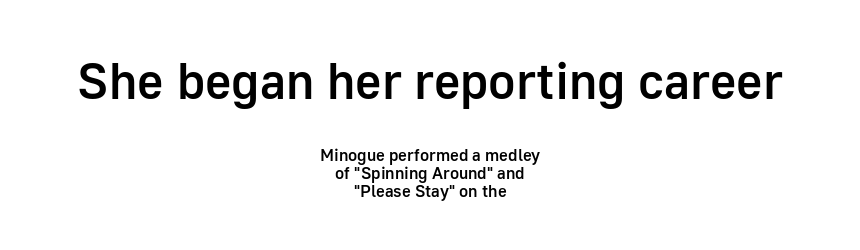
The image shows 51 px semibold sans-serif type, upright; set centered, tight line spacing (1.06x), normal letter spacing, not underlined; the first (top) block is 3.0x larger; low stroke contrast and a medium x-height.
